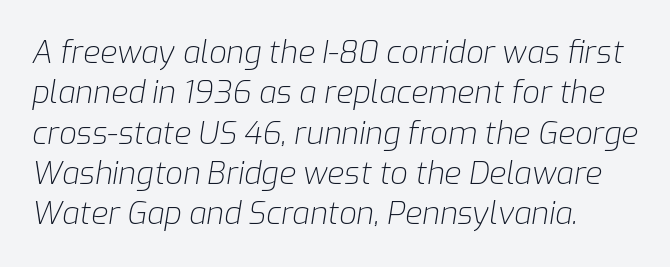
The image shows 31 px light type, italic (leaning right); set left-aligned, normal line spacing (1.3x), normal letter spacing, not underlined; low stroke contrast and a medium x-height.
